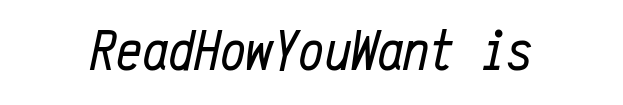
The image shows 58 px regular-weight, condensed type, italic (leaning right), monospaced; set normal letter spacing, not underlined; low stroke contrast and a medium x-height.
